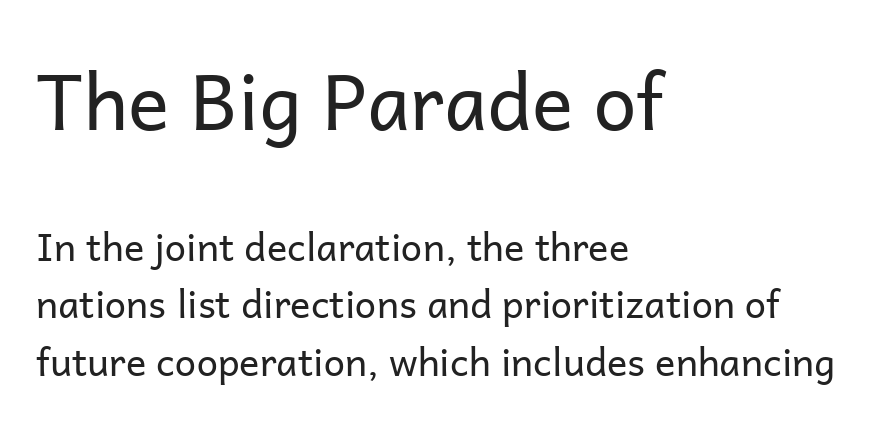
Q: Is the text bold? A: No.
Q: Is the text italic (slanted)? A: No, it is upright.
Q: Is the typeface a serif or a sans-serif typeface? A: Sans-serif.
Q: Is the text underlined? A: No.
Q: How is the paragraph aligned? A: Left-aligned.
Q: Is the spacing between letters normal or unusually wide? A: Normal.
Q: Is the spacing between lines tight, normal or loose? A: Normal.
Q: Which block of text is set in a larger size, the first (top) or the second (bottom)? A: The first (top) one.
Q: Width (condensed, normal, or wide)? A: Normal.
Q: Stroke contrast? A: Low.
Q: x-height? A: Medium.
Q: Monospaced? A: No.
